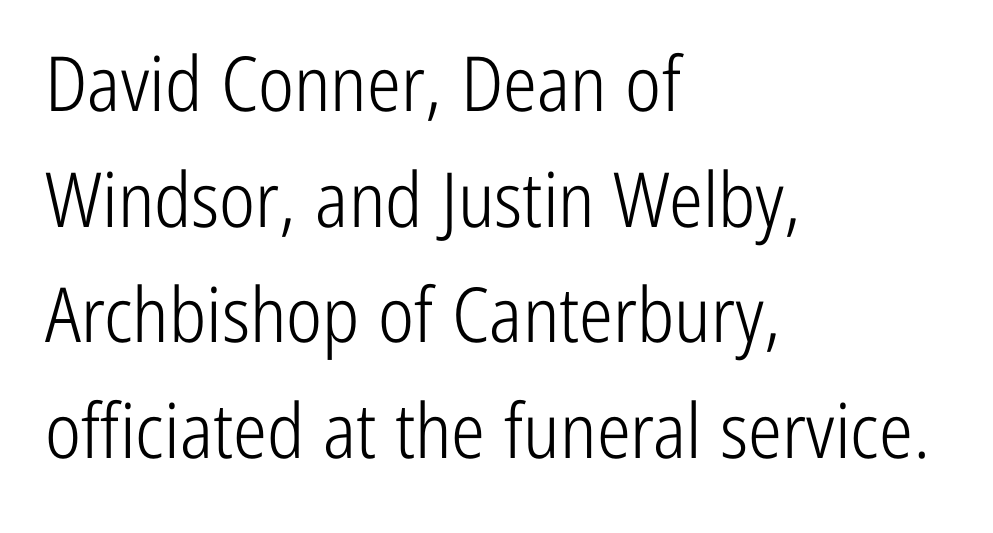
The image shows 76 px light, condensed sans-serif type, upright; set left-aligned, normal line spacing (1.52x), normal letter spacing, not underlined; low stroke contrast and a medium x-height.
